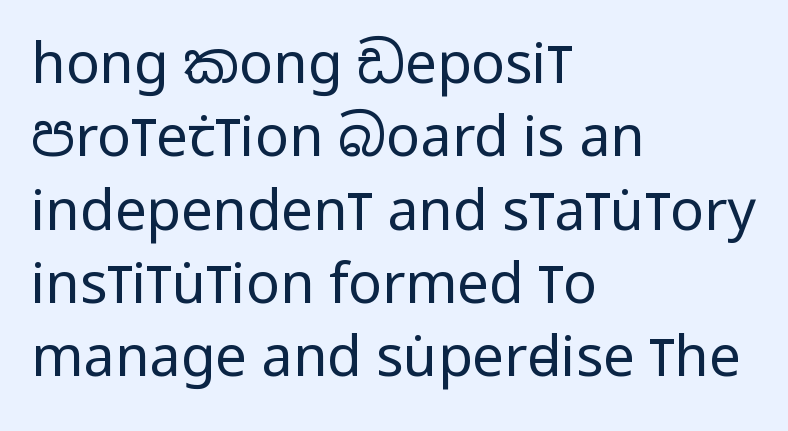
Q: Is the text bold? A: No.
Q: Is the text italic (slanted)? A: No, it is upright.
Q: Is the typeface a serif or a sans-serif typeface? A: Sans-serif.
Q: Is the text underlined? A: No.
Q: How is the paragraph aligned? A: Left-aligned.
Q: Is the spacing between letters normal or unusually wide? A: Normal.
Q: Is the spacing between lines tight, normal or loose? A: Normal.
Q: Width (condensed, normal, or wide)? A: Condensed.
Q: Stroke contrast? A: Low.
Q: x-height? A: Large.
Q: Monospaced? A: No.
